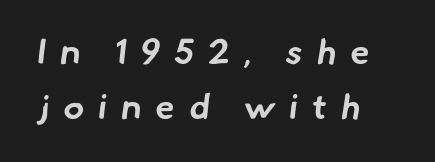
The image shows 35 px bold sans-serif type; set left-aligned, normal line spacing (1.57x), unusually wide letter spacing (+0.4 em), not underlined; low stroke contrast and a small x-height.
